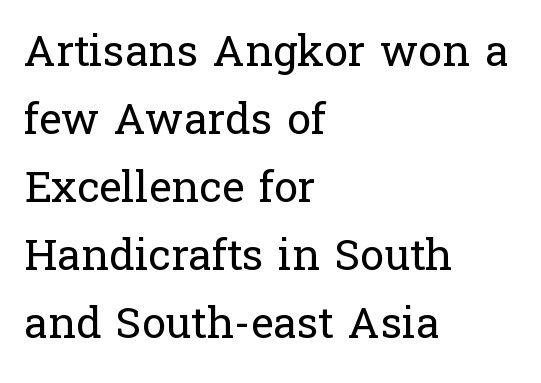
The image shows 43 px regular-weight serif type, upright; set left-aligned, normal line spacing (1.58x), normal letter spacing, not underlined; low stroke contrast and a medium x-height.
